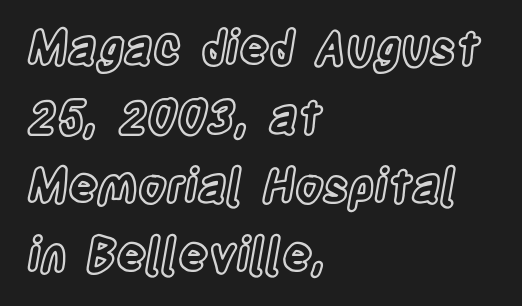
{"width": "condensed", "x_height": "large", "monospaced": "no", "underline": "no", "align": "left", "line_spacing": "normal", "line_spacing_ratio": 1.5, "letter_spacing": "normal", "letter_spacing_em": 0.0, "glyph_px": 46}
